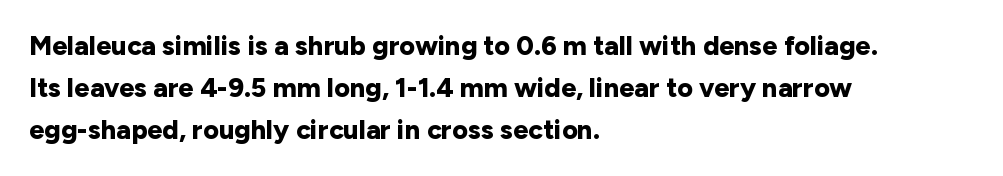
{"italic": "no", "bold": "yes", "underline": "no", "align": "left", "line_spacing": "normal", "line_spacing_ratio": 1.56, "letter_spacing": "normal", "letter_spacing_em": 0.0, "glyph_px": 27}
